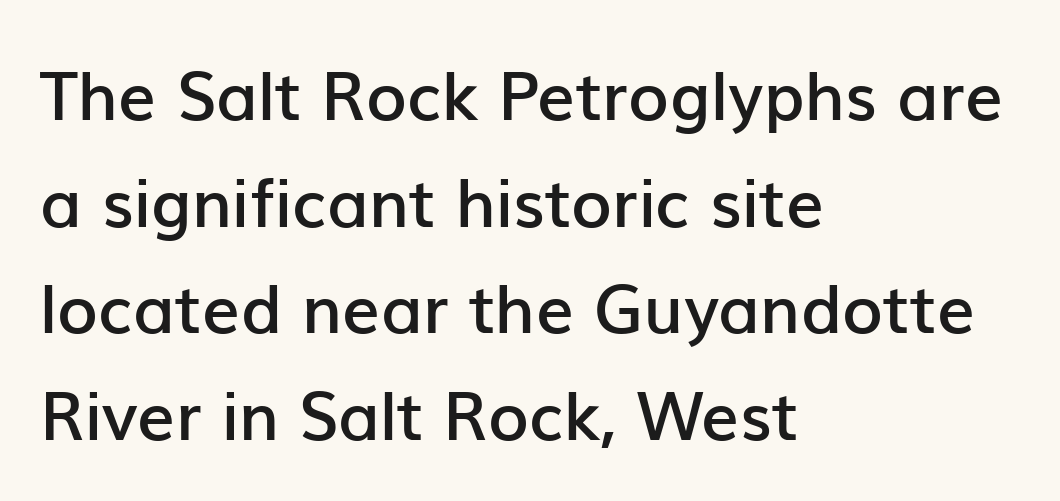
The image shows 67 px semibold sans-serif type, upright; set left-aligned, normal line spacing (1.59x), normal letter spacing, not underlined; low stroke contrast and a medium x-height.
